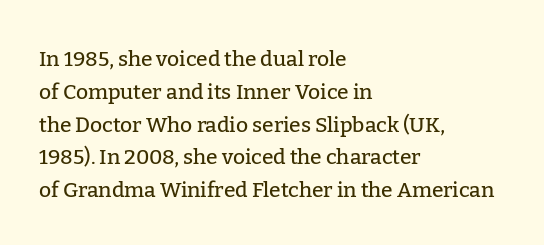
The image shows 21 px text type, upright; set left-aligned, normal line spacing (1.56x), normal letter spacing, not underlined.
